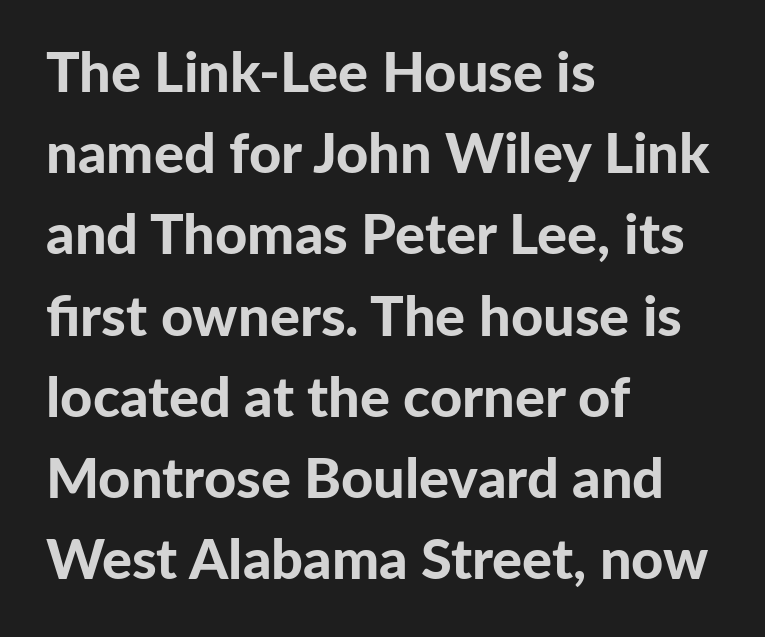
{"serif": "no", "italic": "no", "bold": "yes", "weight": "bold", "width": "normal", "stroke_contrast": "low", "x_height": "medium", "monospaced": "no", "underline": "no", "align": "left", "line_spacing": "normal", "line_spacing_ratio": 1.45, "letter_spacing": "normal", "letter_spacing_em": 0.0, "glyph_px": 56}
